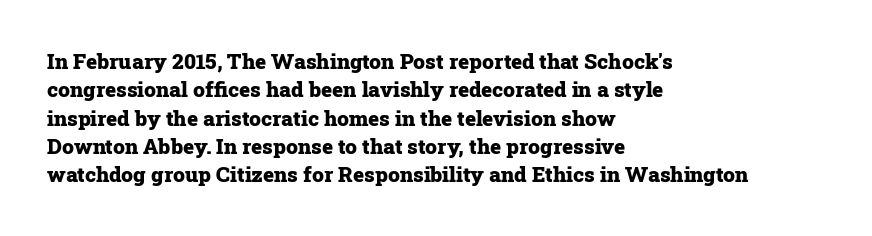
The image shows 21 px bold type, upright; set left-aligned, normal line spacing (1.35x), normal letter spacing, not underlined.
